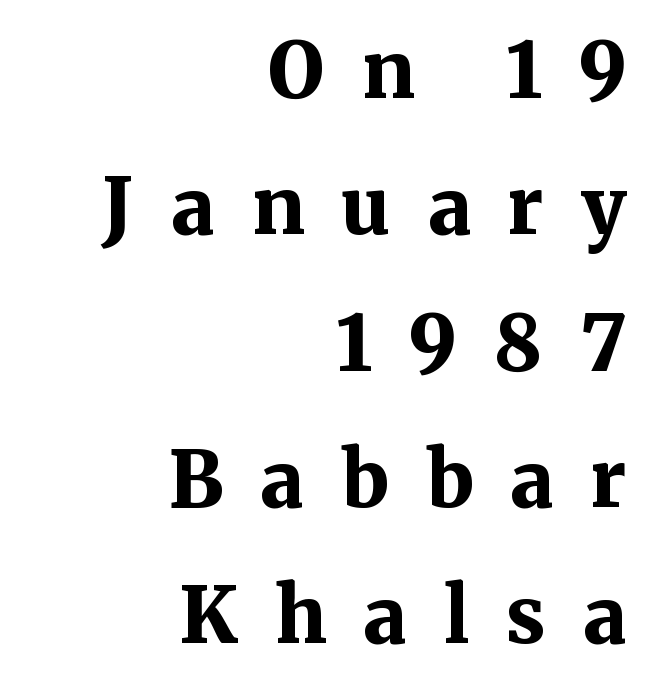
Q: Is the text bold? A: Yes.
Q: Is the text italic (slanted)? A: No, it is upright.
Q: Is the typeface a serif or a sans-serif typeface? A: Serif.
Q: Is the text underlined? A: No.
Q: How is the paragraph aligned? A: Right-aligned.
Q: Is the spacing between letters normal or unusually wide? A: Unusually wide.
Q: Width (condensed, normal, or wide)? A: Normal.
Q: Stroke contrast? A: Medium.
Q: x-height? A: Medium.
Q: Monospaced? A: No.
